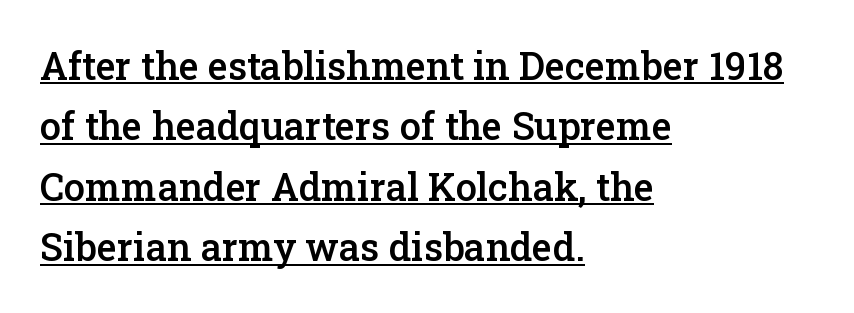
The image shows 38 px semibold serif type, upright; set left-aligned, normal line spacing (1.59x), normal letter spacing, underlined; low stroke contrast and a medium x-height.
